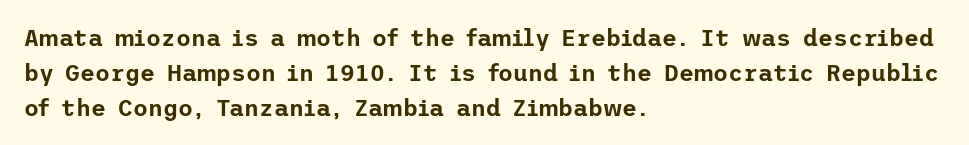
The image shows 23 px text type, upright; set left-aligned, normal line spacing (1.52x), normal letter spacing, not underlined.
